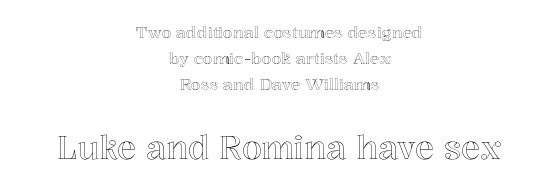
Q: Is the text italic (slanted)? A: No, it is upright.
Q: Is the text underlined? A: No.
Q: How is the paragraph aligned? A: Centered.
Q: Is the spacing between letters normal or unusually wide? A: Normal.
Q: Is the spacing between lines tight, normal or loose? A: Normal.
Q: Which block of text is set in a larger size, the first (top) or the second (bottom)? A: The second (bottom) one.
Q: Width (condensed, normal, or wide)? A: Normal.
Q: x-height? A: Medium.
Q: Monospaced? A: No.
